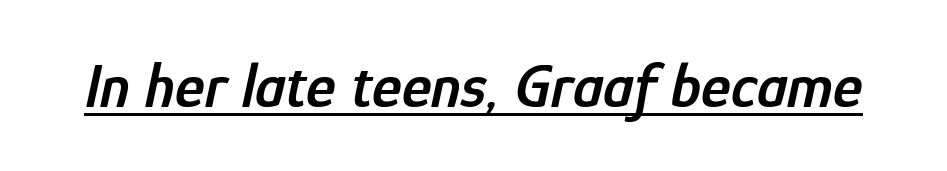
This sample has the flowing, uneven cadence of proportional lettering. Yep, that's italic — everything's leaning. Does the weight exceed regular? Yes, but only to semibold. Nothing unusual about the tracking: characters are spaced as the font intends. The sample's only ornament is a line tracing under the words.
